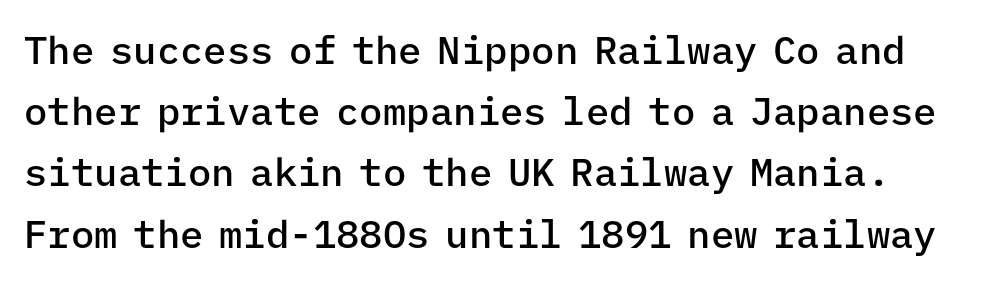
{"serif": "no", "italic": "no", "bold": "semi", "weight": "semibold", "width": "normal", "stroke_contrast": "low", "x_height": "medium", "monospaced": "yes", "underline": "no", "line_spacing": "normal", "line_spacing_ratio": 1.57, "letter_spacing": "normal", "letter_spacing_em": 0.0, "glyph_px": 39}
